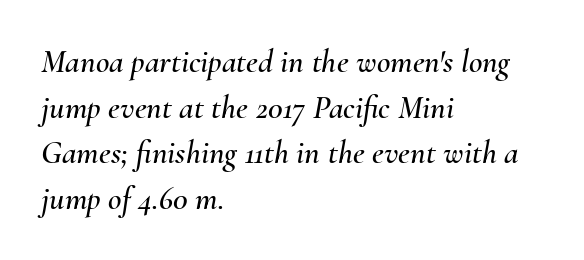
When letters slant like this, we call the style italic. Normally led — the rows are evenly, conventionally spaced. Short and long lines alike share a common starting point at left. Compared with typical body copy, the letter spacing here is the same. The rendering uses natural spacing where letterforms have individual widths.
